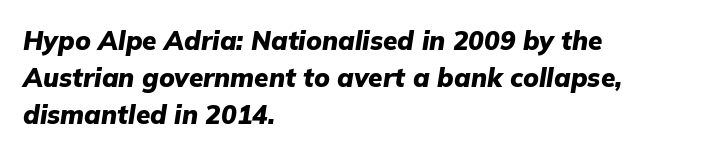
The image shows 26 px bold type, italic (leaning right); set left-aligned, normal line spacing (1.43x), normal letter spacing, not underlined.
